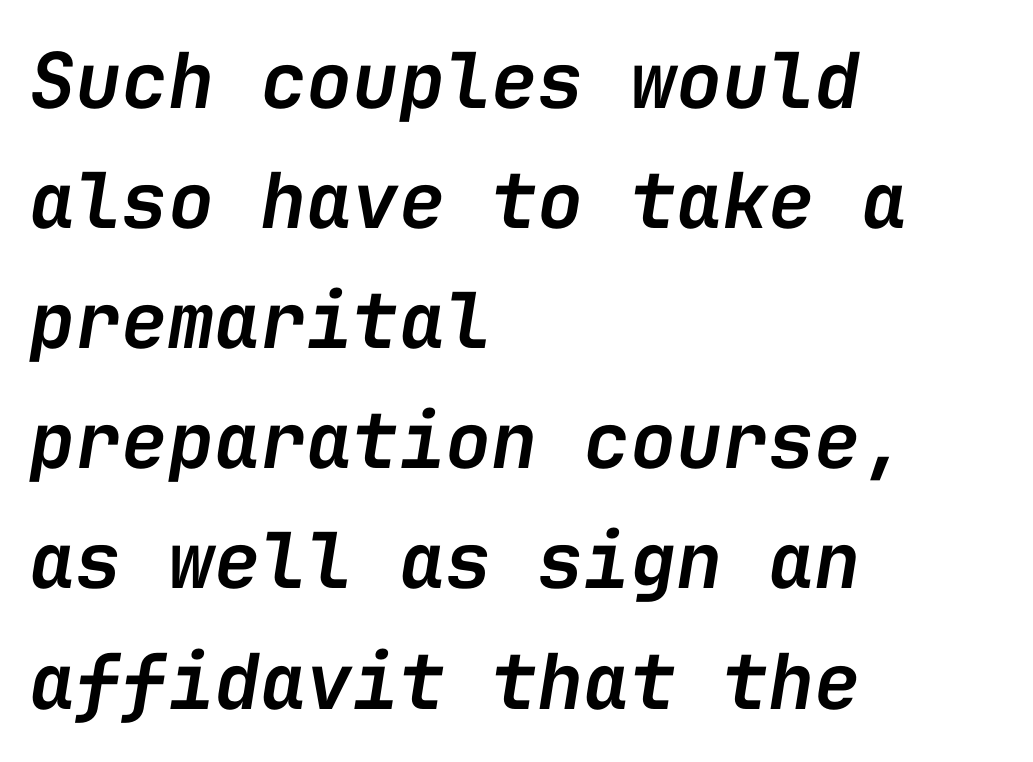
Casual observation: everything's shoved over to the left. Each new line begins a customary step beneath the previous one. An italicized treatment has been applied to the whole sample. What weight is shown? A semibold, between regular and bold. Monospaced: the letters line up in strict vertical columns. This sample uses plain, unmodified letter spacing.
